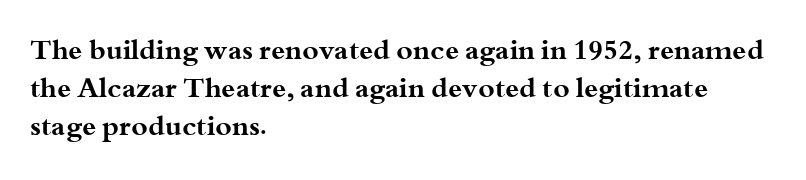
Q: Is the text bold? A: Yes.
Q: Is the text italic (slanted)? A: No, it is upright.
Q: Is the typeface a serif or a sans-serif typeface? A: Serif.
Q: Is the text underlined? A: No.
Q: How is the paragraph aligned? A: Left-aligned.
Q: Is the spacing between letters normal or unusually wide? A: Normal.
Q: Is the spacing between lines tight, normal or loose? A: Normal.
Q: Width (condensed, normal, or wide)? A: Wide.
Q: Stroke contrast? A: Medium.
Q: x-height? A: Small.
Q: Monospaced? A: No.
